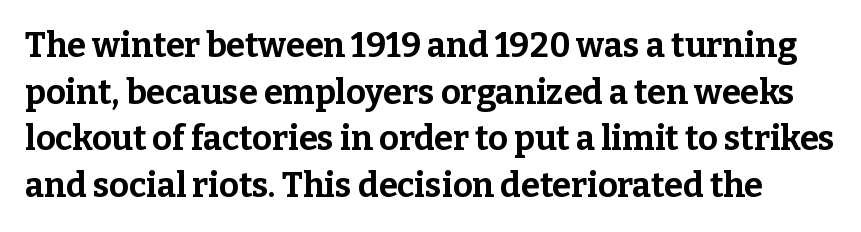
Rule under the text: the space is simply empty. This rendering employs a face with finishing strokes, i.e., a serif. These words are printed bold, with thick strokes throughout. You can tell it's not italic because the verticals are truly vertical. The lines sit at an ordinary, default distance from one another.
